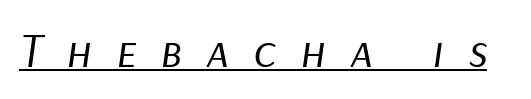
Does the lettering tilt? It does — this is italic. Nothing heavy about these letters — not bold at all. Spacing verdict: proportional, widths tailored to each character. Looks like someone drew a line under every word here. The rendering inserts visible extra space after every character.
